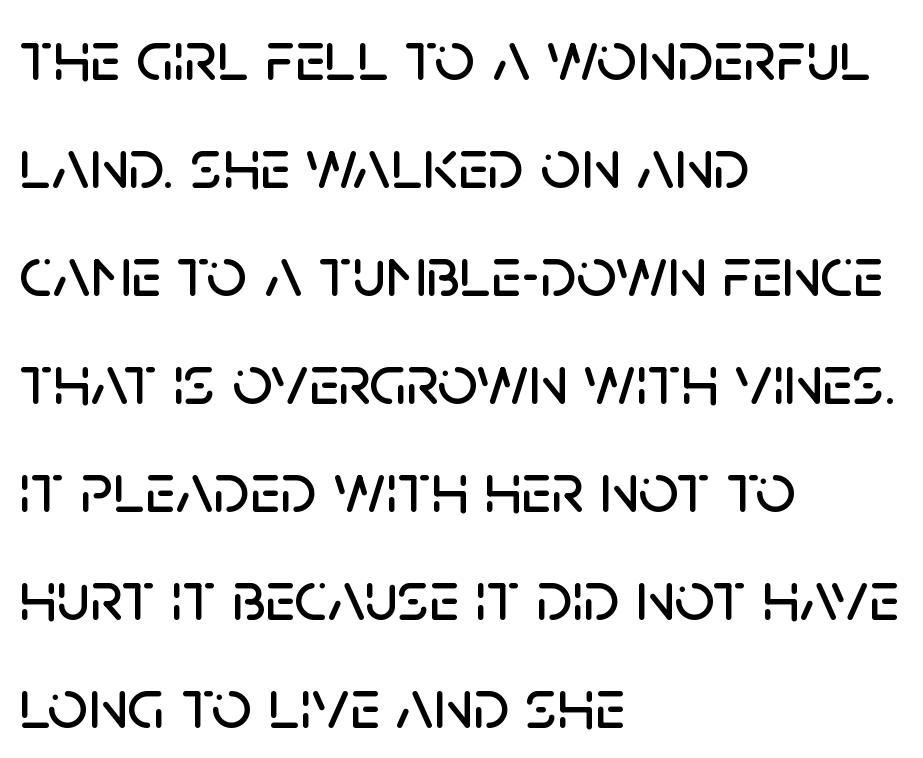
{"serif": "no", "italic": "no", "width": "normal", "stroke_contrast": "low", "x_height": "large", "monospaced": "no", "underline": "no", "align": "left", "line_spacing": "normal", "line_spacing_ratio": 1.52, "letter_spacing": "normal", "letter_spacing_em": 0.0, "glyph_px": 71}
